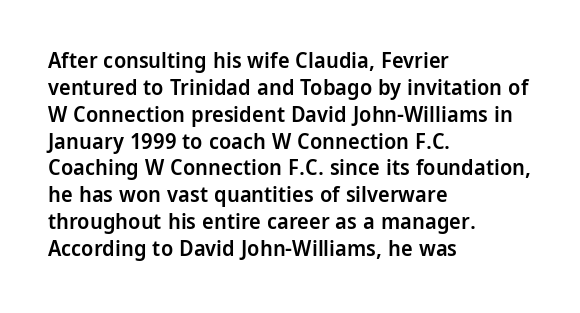
Letters rest on an invisible, unmarked baseline. Notice how the stems are strictly vertical — no italics here. In terms of letterspacing, this is plain default setting. This is moderately heavy type, rendered in semibold. Reading down the block, your eye returns to a fixed left position each line.
